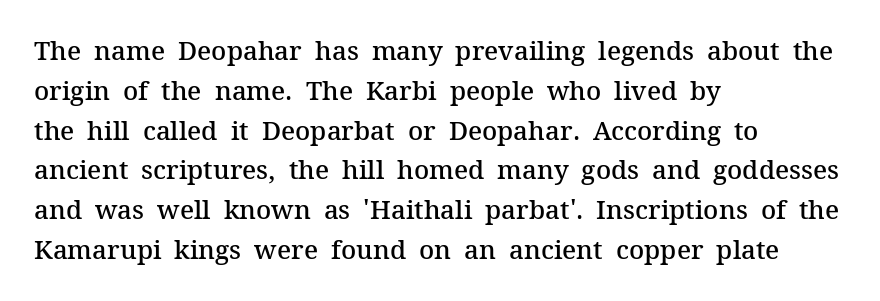
Ordinary non-slanted type is in use. Reading down the block, your eye returns to a fixed left position each line. These lines sit exactly where default settings would place them. Check the space under the baseline: it is left empty.
